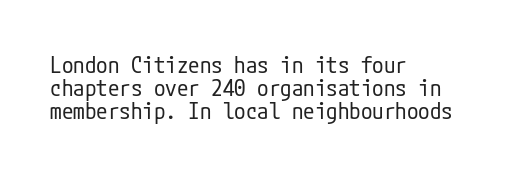
Compared with typical paragraphs, the rows here are closer together. Descender tails drop into unmarked territory. The tracking reads as untouched default to a designer's eye. The paragraph has a hard left edge and a soft right edge. This is not heavy type; no bold has been used.
